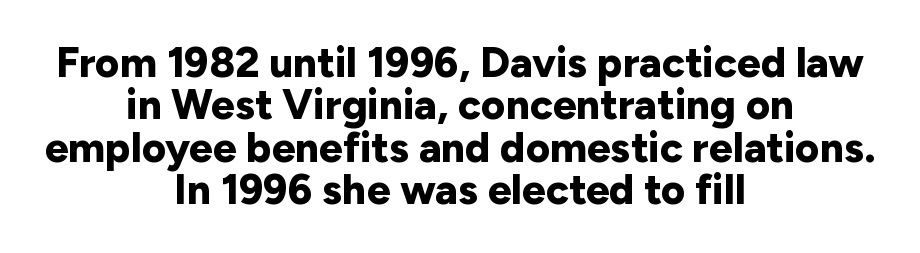
{"serif": "no", "italic": "no", "bold": "yes", "weight": "bold", "width": "normal", "stroke_contrast": "low", "x_height": "medium", "monospaced": "no", "underline": "no", "align": "center", "line_spacing": "tight", "line_spacing_ratio": 1.01, "letter_spacing": "normal", "letter_spacing_em": 0.0, "glyph_px": 42}
